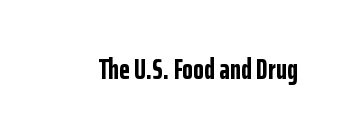
{"serif": "no", "italic": "no", "bold": "yes", "weight": "bold", "width": "condensed", "stroke_contrast": "low", "x_height": "medium", "monospaced": "no", "underline": "no", "letter_spacing": "normal", "letter_spacing_em": 0.0, "glyph_px": 28}
